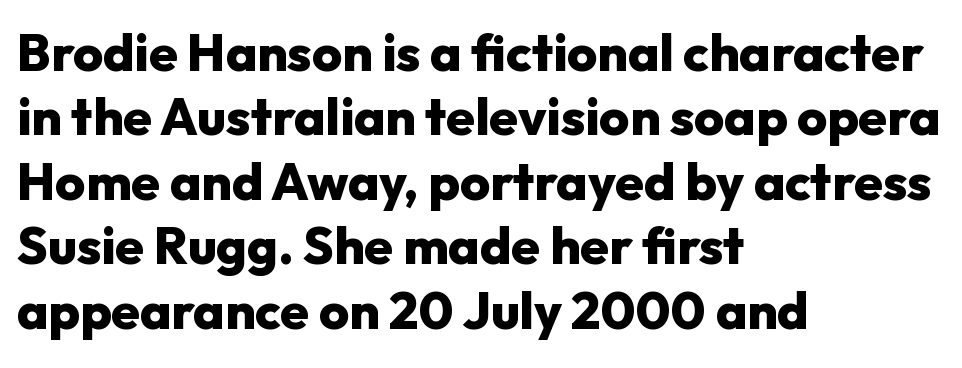
Q: Is the text bold? A: Yes.
Q: Is the text italic (slanted)? A: No, it is upright.
Q: Is the typeface a serif or a sans-serif typeface? A: Sans-serif.
Q: Is the text underlined? A: No.
Q: How is the paragraph aligned? A: Left-aligned.
Q: Is the spacing between letters normal or unusually wide? A: Normal.
Q: Width (condensed, normal, or wide)? A: Normal.
Q: Stroke contrast? A: Low.
Q: x-height? A: Medium.
Q: Monospaced? A: No.
